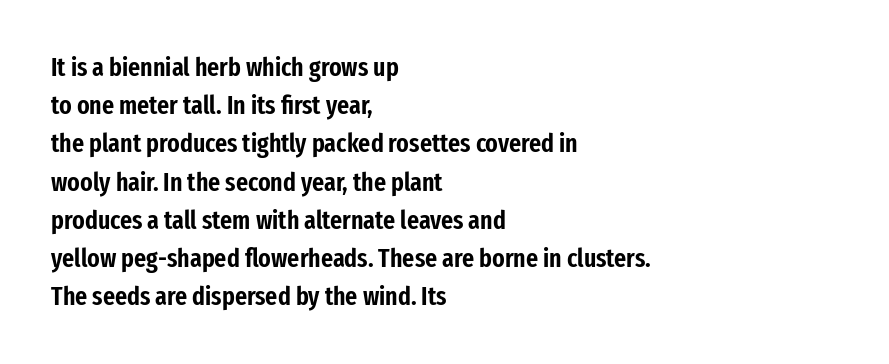
{"italic": "no", "underline": "no", "align": "left", "line_spacing": "normal", "line_spacing_ratio": 1.47, "letter_spacing": "normal", "letter_spacing_em": 0.0, "glyph_px": 26}
